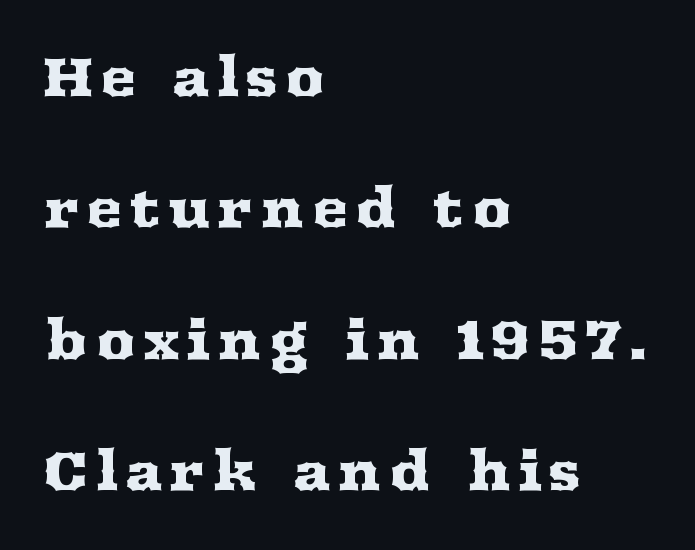
{"serif": "yes", "italic": "no", "width": "wide", "stroke_contrast": "medium", "x_height": "medium", "monospaced": "no", "underline": "no", "align": "left", "line_spacing": "loose", "line_spacing_ratio": 2.39, "glyph_px": 55}
